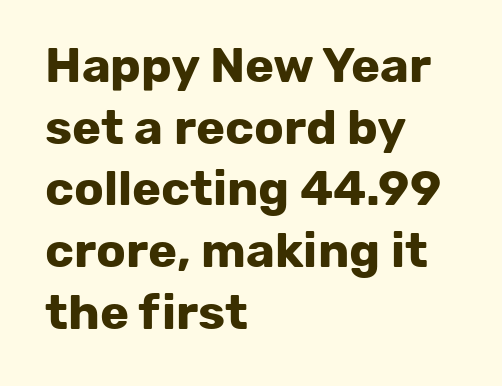
Q: Is the text bold? A: Yes.
Q: Is the text italic (slanted)? A: No, it is upright.
Q: Is the typeface a serif or a sans-serif typeface? A: Sans-serif.
Q: Is the text underlined? A: No.
Q: How is the paragraph aligned? A: Left-aligned.
Q: Is the spacing between letters normal or unusually wide? A: Normal.
Q: Is the spacing between lines tight, normal or loose? A: Normal.
Q: Width (condensed, normal, or wide)? A: Normal.
Q: Stroke contrast? A: Low.
Q: x-height? A: Medium.
Q: Monospaced? A: No.
